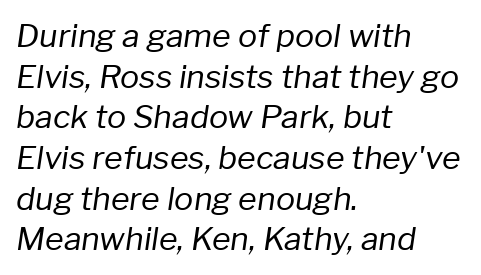
The image shows 32 px regular-weight type, italic (leaning right); set left-aligned, normal line spacing (1.27x), normal letter spacing, not underlined; low stroke contrast and a medium x-height.
